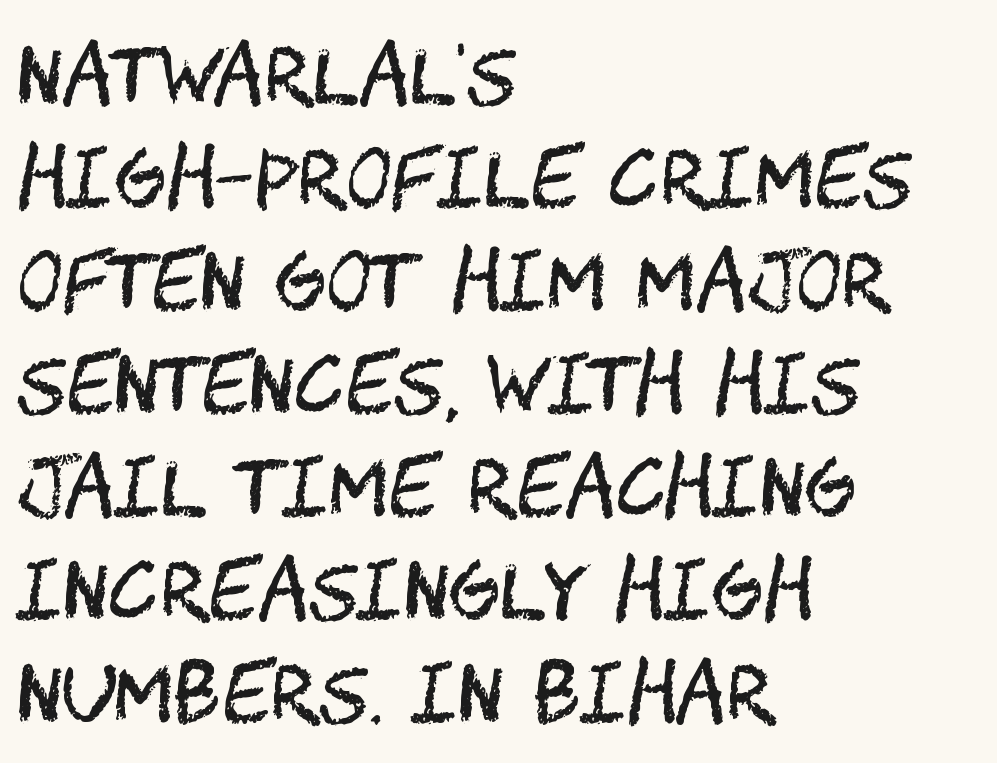
Q: Is the text bold? A: No.
Q: Is the text italic (slanted)? A: No, it is upright.
Q: Is the typeface a serif or a sans-serif typeface? A: Sans-serif.
Q: Is the text underlined? A: No.
Q: How is the paragraph aligned? A: Left-aligned.
Q: Is the spacing between letters normal or unusually wide? A: Normal.
Q: Is the spacing between lines tight, normal or loose? A: Normal.
Q: Width (condensed, normal, or wide)? A: Condensed.
Q: Stroke contrast? A: Medium.
Q: x-height? A: Large.
